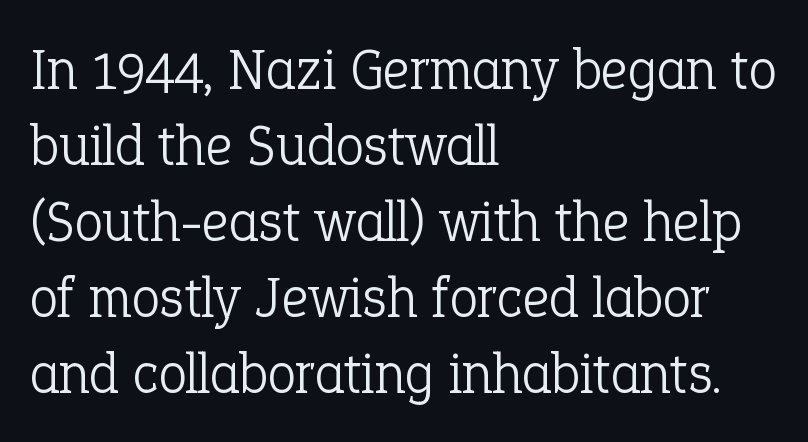
Q: Is the text bold? A: No.
Q: Is the text italic (slanted)? A: No, it is upright.
Q: Is the typeface a serif or a sans-serif typeface? A: Serif.
Q: Is the text underlined? A: No.
Q: How is the paragraph aligned? A: Left-aligned.
Q: Is the spacing between letters normal or unusually wide? A: Normal.
Q: Is the spacing between lines tight, normal or loose? A: Normal.
Q: Width (condensed, normal, or wide)? A: Normal.
Q: Stroke contrast? A: Low.
Q: x-height? A: Medium.
Q: Monospaced? A: No.
